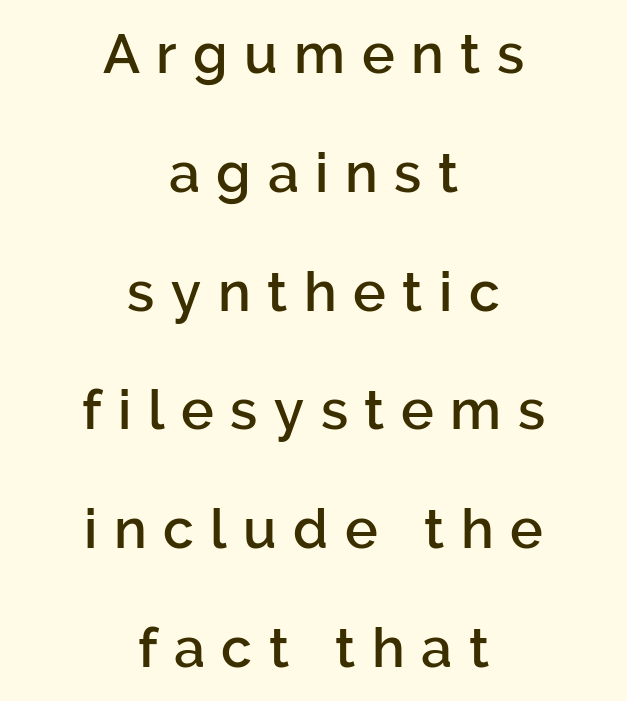
Q: Is the text bold? A: Semi-bold.
Q: Is the text italic (slanted)? A: No, it is upright.
Q: Is the typeface a serif or a sans-serif typeface? A: Sans-serif.
Q: Is the text underlined? A: No.
Q: How is the paragraph aligned? A: Centered.
Q: Is the spacing between letters normal or unusually wide? A: Unusually wide.
Q: Is the spacing between lines tight, normal or loose? A: Loose.
Q: Width (condensed, normal, or wide)? A: Normal.
Q: Stroke contrast? A: Low.
Q: x-height? A: Medium.
Q: Monospaced? A: No.
